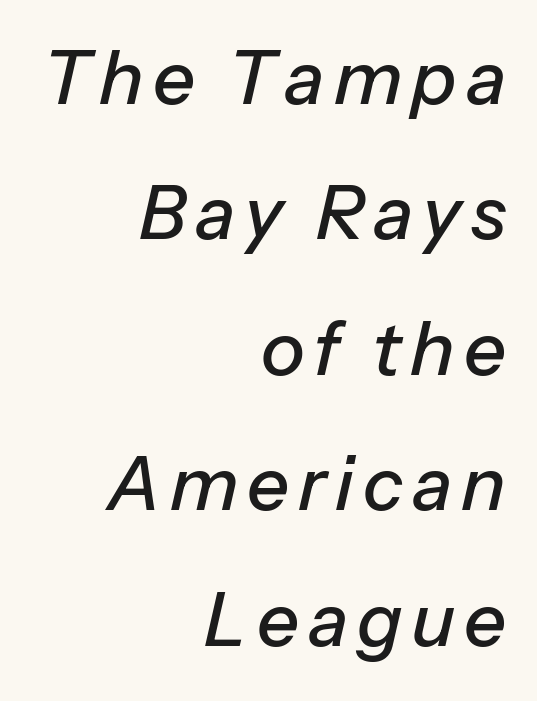
The glyphs look as if they've been sheared to an angle. Lines of text with bare space underneath. All the whitespace from short lines collects on the left. This sample has the flowing, uneven cadence of proportional lettering.
